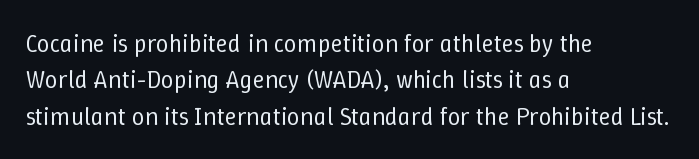
The image shows 25 px text type, upright; set left-aligned, normal line spacing (1.46x), normal letter spacing, not underlined.
